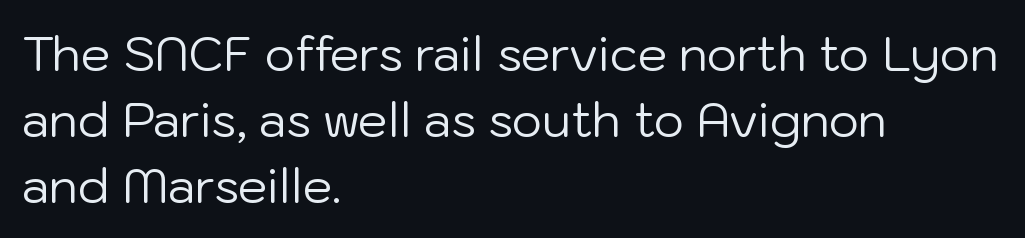
Q: Is the text bold? A: No.
Q: Is the text italic (slanted)? A: No, it is upright.
Q: Is the typeface a serif or a sans-serif typeface? A: Sans-serif.
Q: Is the text underlined? A: No.
Q: How is the paragraph aligned? A: Left-aligned.
Q: Is the spacing between letters normal or unusually wide? A: Normal.
Q: Is the spacing between lines tight, normal or loose? A: Normal.
Q: Width (condensed, normal, or wide)? A: Normal.
Q: Stroke contrast? A: Low.
Q: x-height? A: Medium.
Q: Monospaced? A: No.
